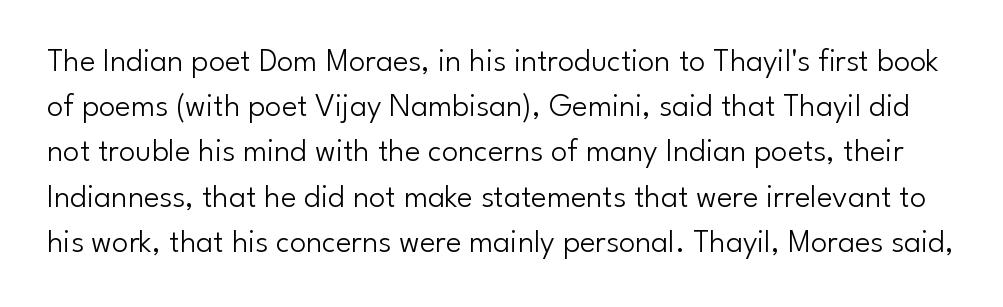
The gap between lines stays unmarked. Does the lettering tilt? It doesn't — this is upright. No letter is thick-stroked: the sample isn't bold. The passage shown is typeset with a sans-serif family.
